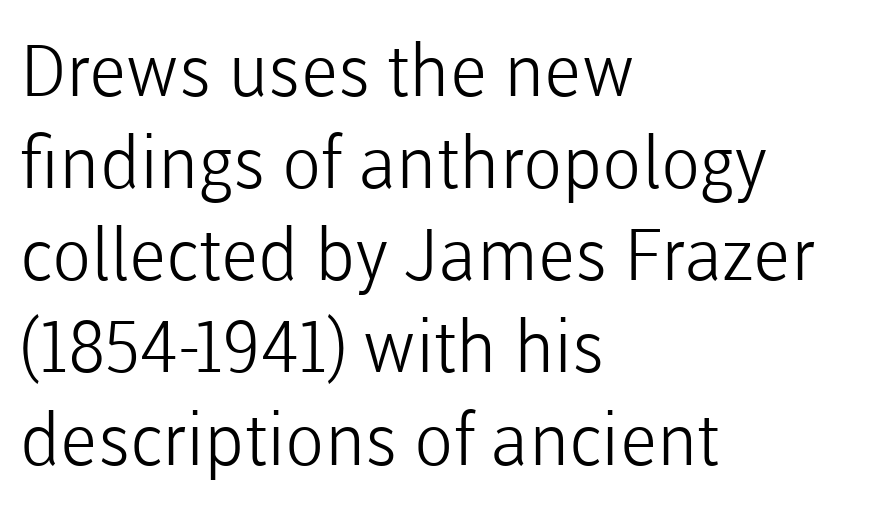
The image shows 72 px light sans-serif type, upright; set left-aligned, normal line spacing (1.28x), normal letter spacing, not underlined; low stroke contrast and a medium x-height.
